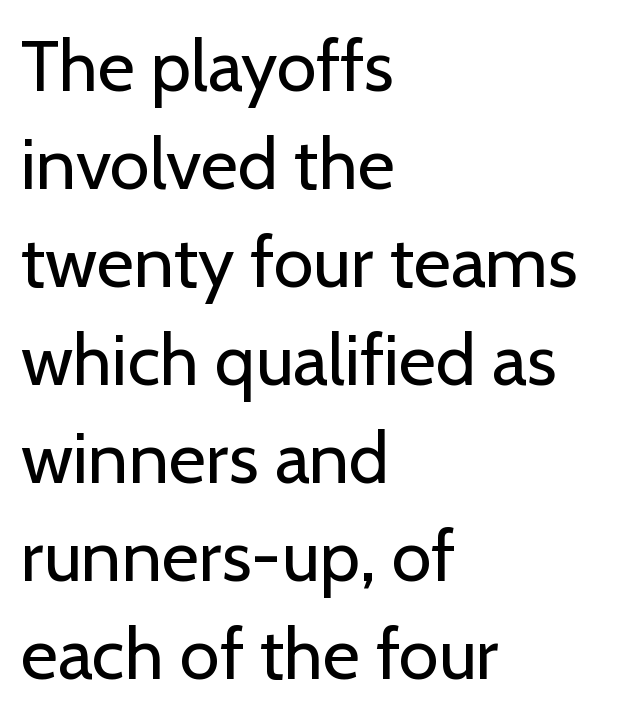
{"serif": "no", "italic": "no", "bold": "no", "weight": "regular", "width": "normal", "stroke_contrast": "low", "x_height": "medium", "monospaced": "no", "underline": "no", "align": "left", "line_spacing": "normal", "line_spacing_ratio": 1.36, "letter_spacing": "normal", "letter_spacing_em": 0.0, "glyph_px": 72}
